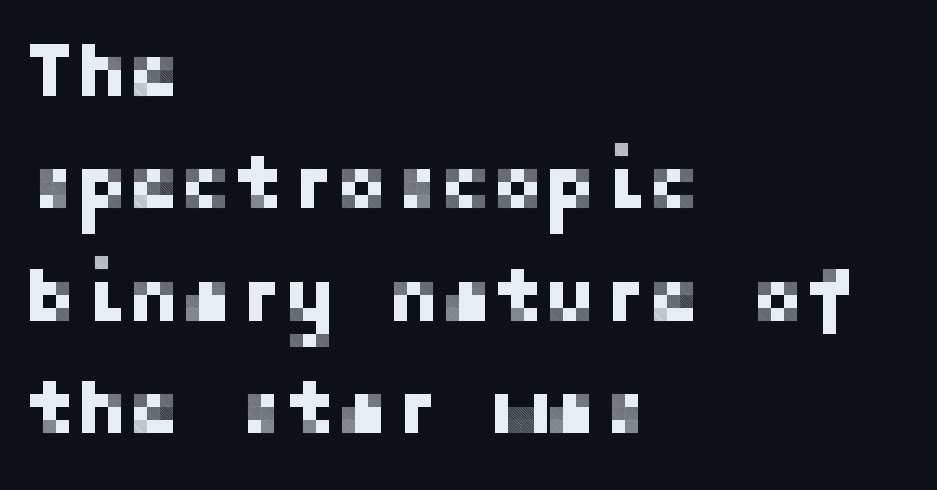
The image shows 78 px sans-serif type, upright; set left-aligned, normal line spacing (1.44x), normal letter spacing, not underlined; low stroke contrast and a medium x-height.
